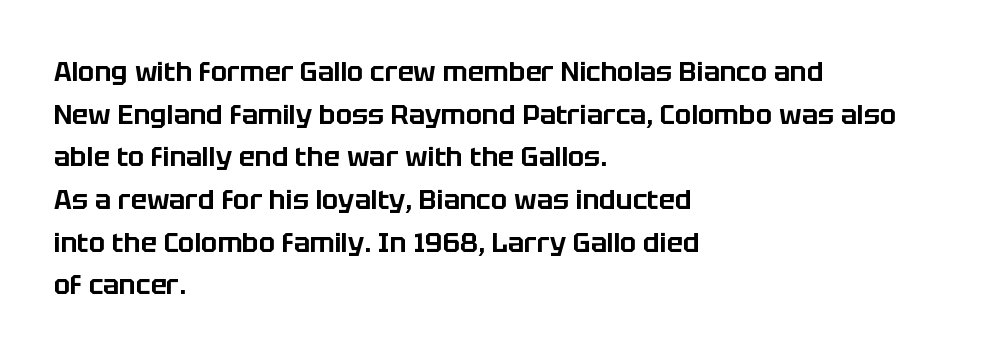
Q: Is the text italic (slanted)? A: No, it is upright.
Q: Is the text underlined? A: No.
Q: How is the paragraph aligned? A: Left-aligned.
Q: Is the spacing between letters normal or unusually wide? A: Normal.
Q: Is the spacing between lines tight, normal or loose? A: Normal.
